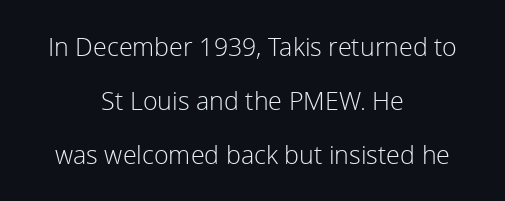
Compared with a typical body face, this is equally light or lighter still. Characters follow at the spacing the type designer built in. What's the leading like? Stretched, with rows far apart. Underline: absent. Does the lettering tilt? It doesn't — this is upright. The whitespace from short lines is split evenly between both sides.
